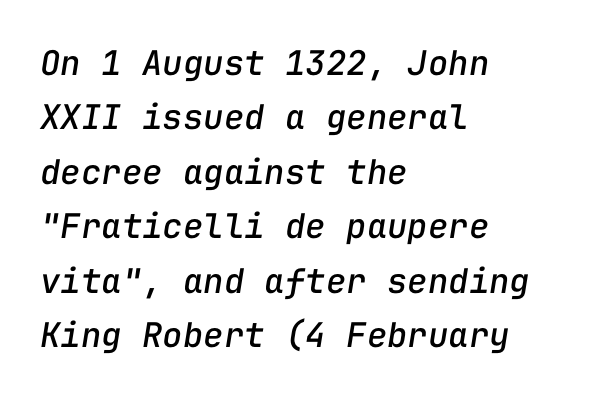
Q: Is the text italic (slanted)? A: Yes, it leans right by about 9 degrees.
Q: Is the text underlined? A: No.
Q: How is the paragraph aligned? A: Left-aligned.
Q: Is the spacing between letters normal or unusually wide? A: Normal.
Q: Is the spacing between lines tight, normal or loose? A: Normal.
Q: Width (condensed, normal, or wide)? A: Normal.
Q: Stroke contrast? A: Low.
Q: x-height? A: Medium.
Q: Monospaced? A: Yes.
